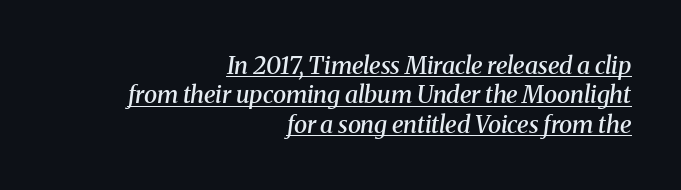
Q: Is the text bold? A: Semi-bold.
Q: Is the text italic (slanted)? A: Yes, it leans right by about 8 degrees.
Q: Is the text underlined? A: Yes.
Q: How is the paragraph aligned? A: Right-aligned.
Q: Is the spacing between letters normal or unusually wide? A: Normal.
